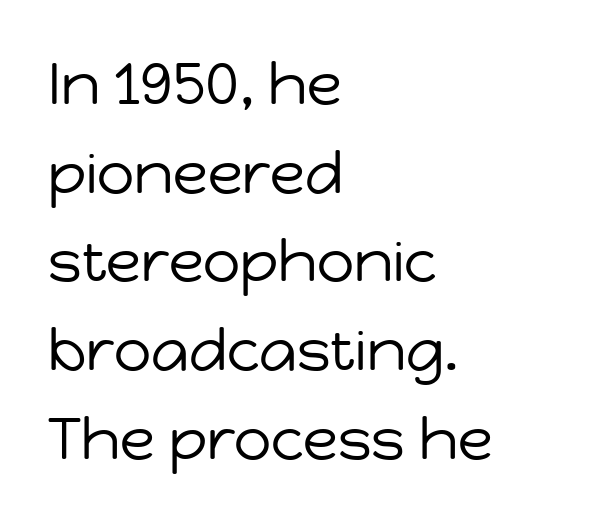
{"serif": "no", "italic": "no", "bold": "no", "weight": "regular", "width": "normal", "stroke_contrast": "low", "x_height": "medium", "monospaced": "no", "underline": "no", "align": "left", "line_spacing": "normal", "line_spacing_ratio": 1.53, "letter_spacing": "normal", "letter_spacing_em": 0.0, "glyph_px": 58}
